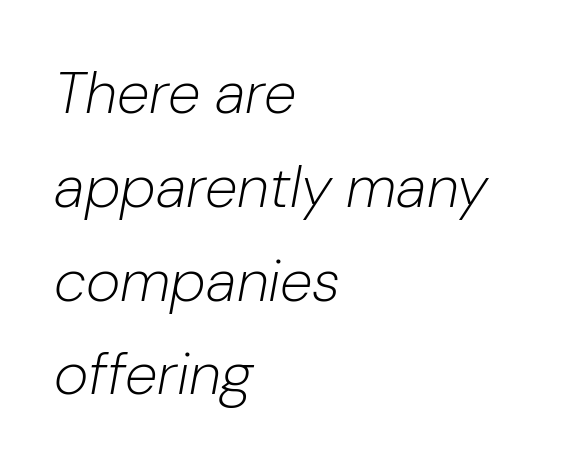
Horizontal alignment here is leftward, the default for most running prose. The zone under the glyphs is completely vacant. In terms of leading, this rendering sits right in the middle. Think standard paragraph weight, or any step lighter than that. Yep, that's italic — everything's leaning.
